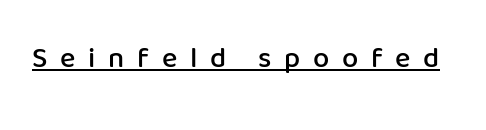
Q: Is the text bold? A: Semi-bold.
Q: Is the text italic (slanted)? A: No, it is upright.
Q: Is the typeface a serif or a sans-serif typeface? A: Sans-serif.
Q: Is the text underlined? A: Yes.
Q: Is the spacing between letters normal or unusually wide? A: Unusually wide.
Q: Width (condensed, normal, or wide)? A: Normal.
Q: Stroke contrast? A: Low.
Q: x-height? A: Medium.
Q: Monospaced? A: No.
